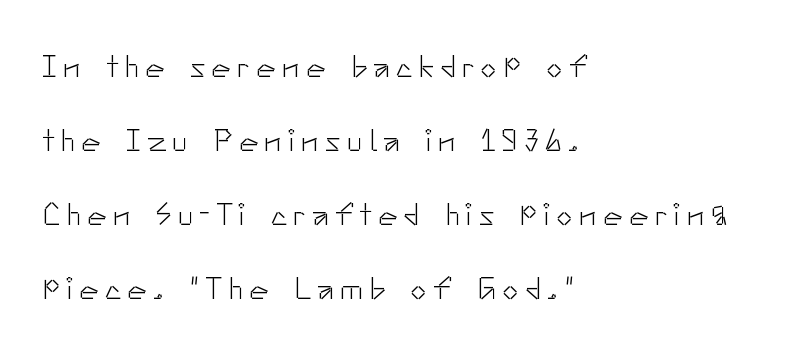
These lines are rendered in a variable-pitch font. Vertical stems look standard width or narrower in stroke. Underline: absent. The horizontal fit of the characters is loose and conspicuously gappy. The typography opts for an upright posture over an oblique one. This rendering uses left alignment, leaving the right contour irregular.
